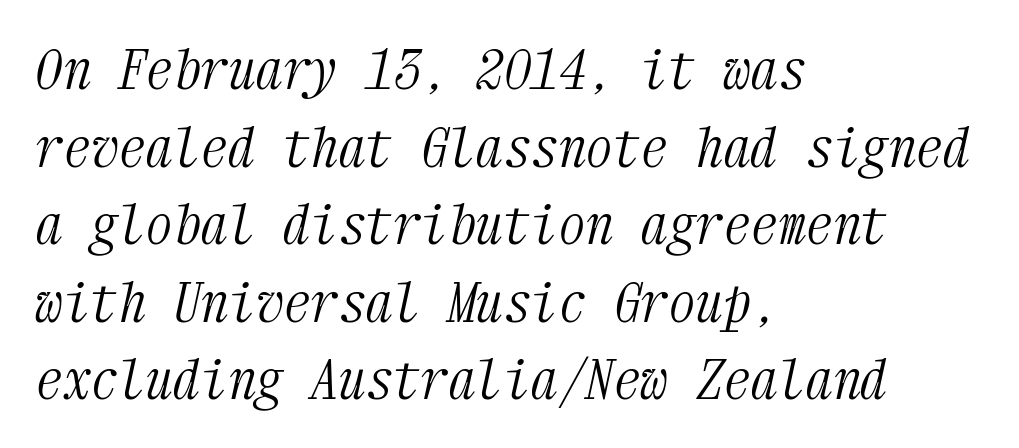
Q: Is the text bold? A: No.
Q: Is the text italic (slanted)? A: Yes, it leans right by about 12 degrees.
Q: Is the typeface a serif or a sans-serif typeface? A: Serif.
Q: Is the text underlined? A: No.
Q: How is the paragraph aligned? A: Left-aligned.
Q: Is the spacing between letters normal or unusually wide? A: Normal.
Q: Is the spacing between lines tight, normal or loose? A: Normal.
Q: Width (condensed, normal, or wide)? A: Condensed.
Q: Stroke contrast? A: Medium.
Q: x-height? A: Medium.
Q: Monospaced? A: Yes.
